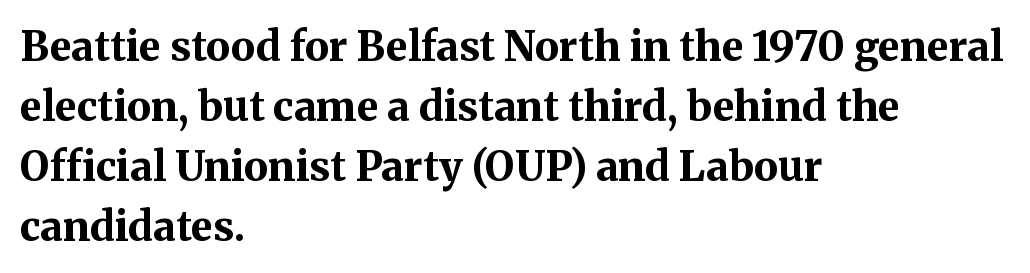
The image shows 41 px bold serif type, upright; set left-aligned, normal line spacing (1.46x), normal letter spacing, not underlined; medium stroke contrast and a medium x-height.
